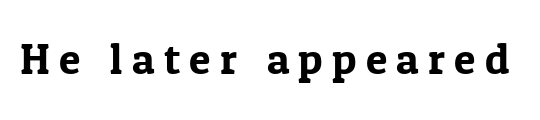
The baseline area is clear. Do the characters align in a grid? No, the font is proportional. Tracking value appears strongly positive — letters spread wide. The rendering shows small feet on the letterforms — a serif design.
